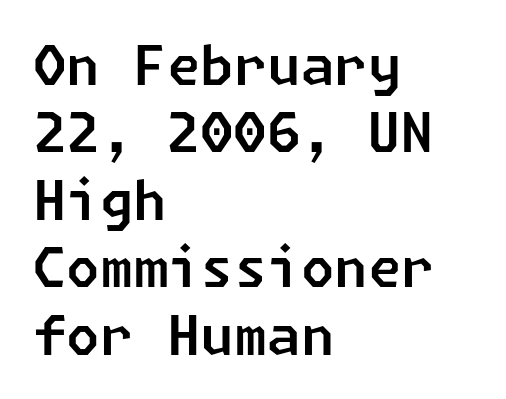
The image shows 54 px sans-serif type; set left-aligned, normal line spacing (1.25x), normal letter spacing, not underlined; low stroke contrast and a medium x-height.
